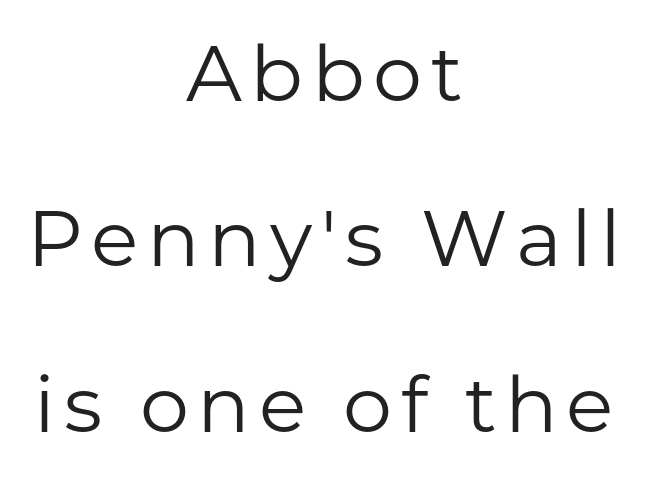
Q: Is the text bold? A: No.
Q: Is the text italic (slanted)? A: No, it is upright.
Q: Is the typeface a serif or a sans-serif typeface? A: Sans-serif.
Q: Is the text underlined? A: No.
Q: How is the paragraph aligned? A: Centered.
Q: Is the spacing between lines tight, normal or loose? A: Loose.
Q: Width (condensed, normal, or wide)? A: Normal.
Q: Stroke contrast? A: Low.
Q: x-height? A: Medium.
Q: Monospaced? A: No.
